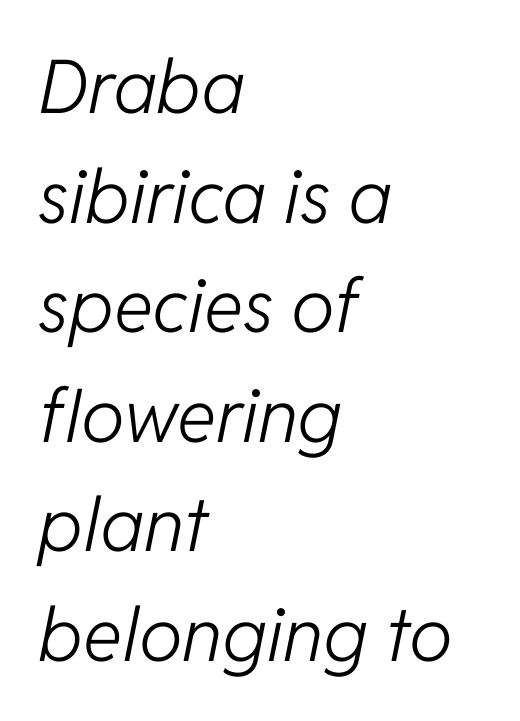
{"italic": "yes", "lean": "right", "slant_degrees": 11, "bold": "no", "weight": "light", "width": "normal", "stroke_contrast": "low", "x_height": "medium", "monospaced": "no", "underline": "no", "align": "left", "line_spacing": "normal", "line_spacing_ratio": 1.48, "letter_spacing": "normal", "letter_spacing_em": 0.0, "glyph_px": 74}
